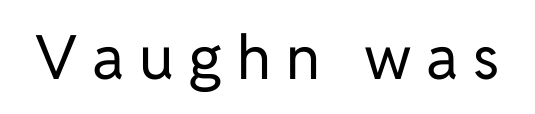
Q: Is the text bold? A: No.
Q: Is the text italic (slanted)? A: No, it is upright.
Q: Is the typeface a serif or a sans-serif typeface? A: Sans-serif.
Q: Is the text underlined? A: No.
Q: Is the spacing between letters normal or unusually wide? A: Unusually wide.
Q: Width (condensed, normal, or wide)? A: Normal.
Q: Stroke contrast? A: Low.
Q: x-height? A: Medium.
Q: Monospaced? A: No.
